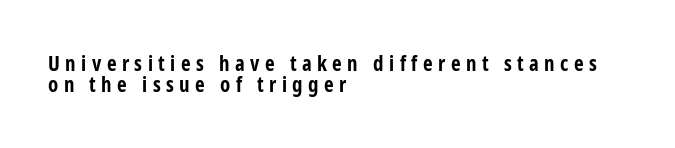
The image shows 21 px bold type, upright; set left-aligned, tight line spacing (1.01x), unusually wide letter spacing (+0.26 em), not underlined.
